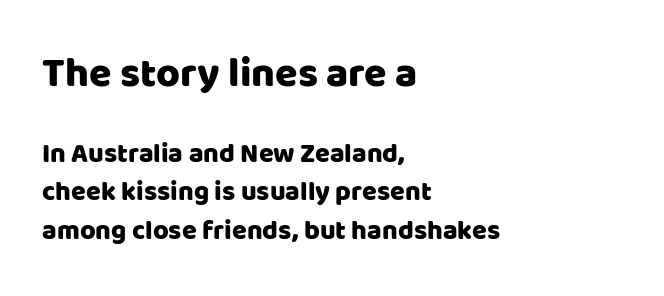
The image shows 41 px sans-serif type, upright; set left-aligned, normal line spacing (1.42x), normal letter spacing, not underlined; the first (top) block is 1.52x larger; low stroke contrast and a large x-height.
